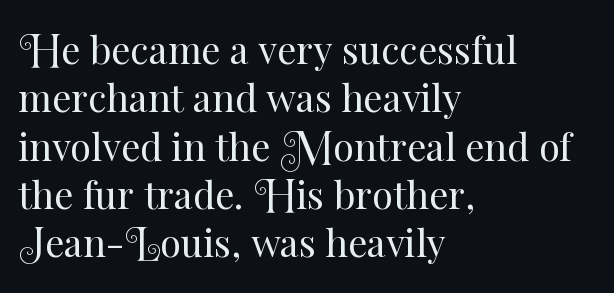
Q: Is the text bold? A: No.
Q: Is the text italic (slanted)? A: No, it is upright.
Q: Is the text underlined? A: No.
Q: How is the paragraph aligned? A: Left-aligned.
Q: Is the spacing between letters normal or unusually wide? A: Normal.
Q: Is the spacing between lines tight, normal or loose? A: Normal.
Q: Width (condensed, normal, or wide)? A: Normal.
Q: Stroke contrast? A: Medium.
Q: x-height? A: Small.
Q: Monospaced? A: No.
